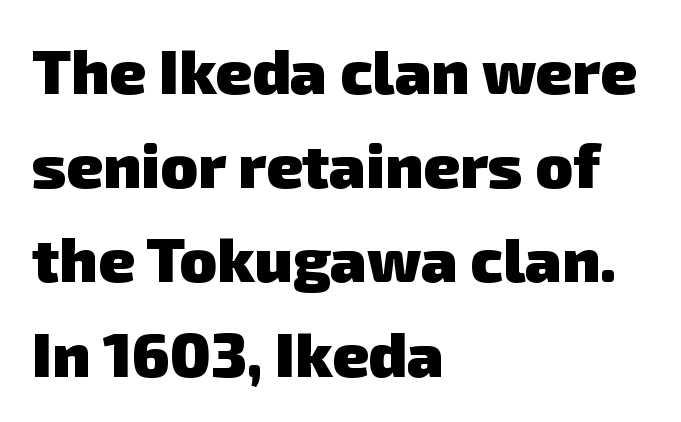
{"serif": "no", "bold": "yes", "weight": "heavy", "width": "normal", "stroke_contrast": "low", "x_height": "medium", "monospaced": "no", "underline": "no", "align": "left", "line_spacing": "normal", "line_spacing_ratio": 1.52, "letter_spacing": "normal", "letter_spacing_em": 0.0, "glyph_px": 62}
